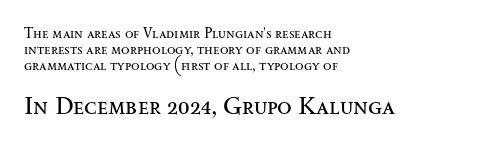
{"italic": "no", "bold": "no", "underline": "no", "align": "left", "line_spacing": "tight", "line_spacing_ratio": 1.13, "letter_spacing": "normal", "letter_spacing_em": 0.0, "larger_block": "second", "size_ratio": 1.71, "glyph_px": 24}
